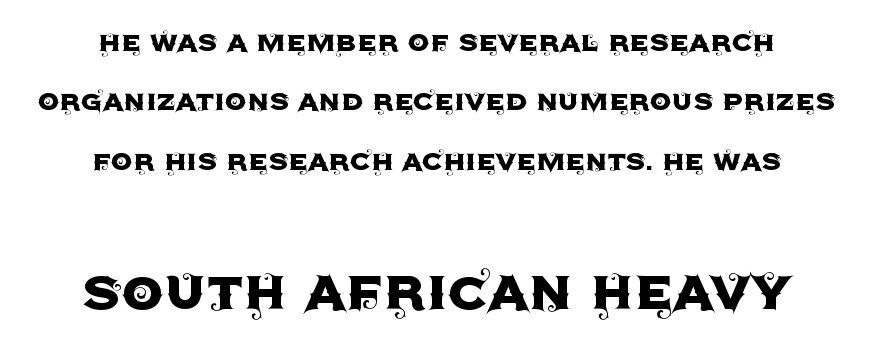
{"serif": "no", "italic": "no", "width": "normal", "x_height": "large", "monospaced": "no", "underline": "no", "align": "center", "line_spacing_ratio": 1.75, "letter_spacing": "normal", "letter_spacing_em": 0.0, "larger_block": "second", "size_ratio": 1.97, "glyph_px": 67}
